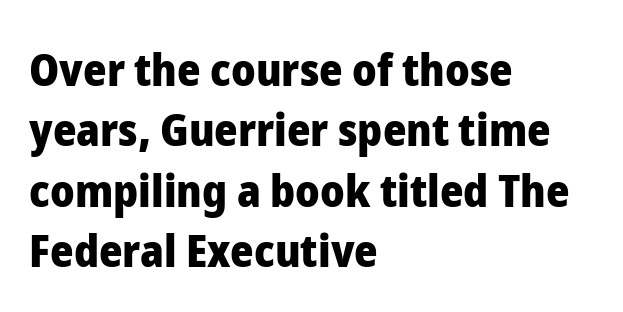
The image shows 45 px heavy sans-serif type, upright; set left-aligned, normal line spacing (1.34x), normal letter spacing, not underlined; low stroke contrast and a medium x-height.
